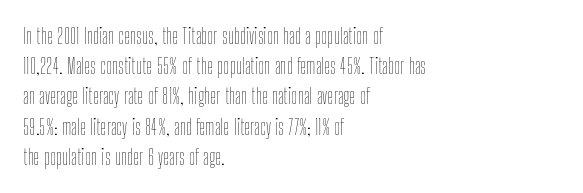
Regarding leading, the lines here are spaced in the standard way. Underline: absent. A classic flush-left, rag-right setting is used for this passage. Every character sits straight up, as roman type does.
